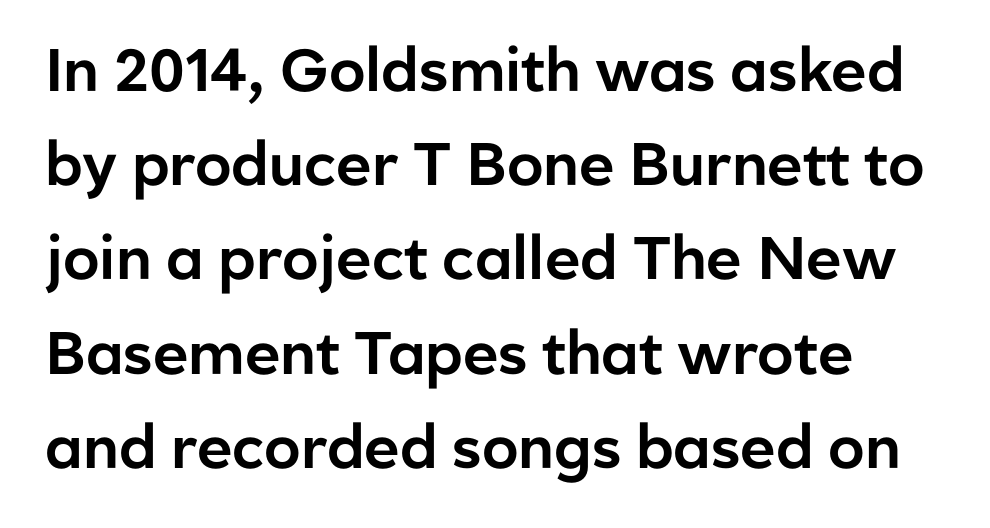
Each letter keeps its own natural width here, so spacing adapts to shape. Each row of text sits above clean, open space. The axis of the letterforms is exactly vertical. Tracking value appears to be zero — textbook default spacing.
